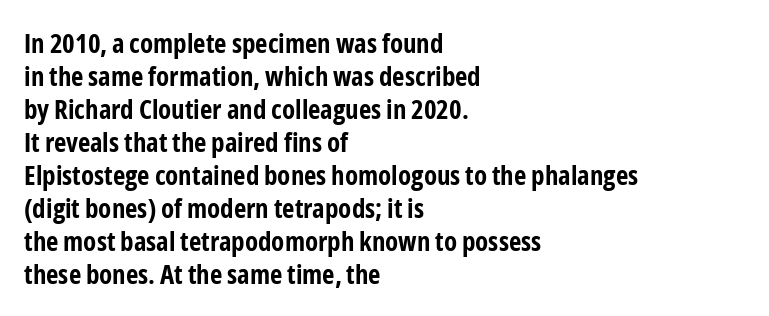
The image shows 27 px bold type, upright; set left-aligned, line spacing 1.22x, normal letter spacing, not underlined.
